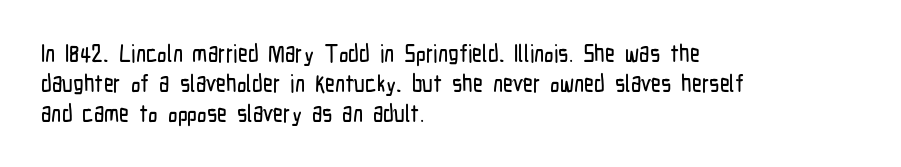
This sample uses an upright cut, with every glyph sitting square on the baseline. The space beneath each line is pristine and unruled. Short note: letters normally spaced. A classic flush-left, rag-right setting is used for this passage.
